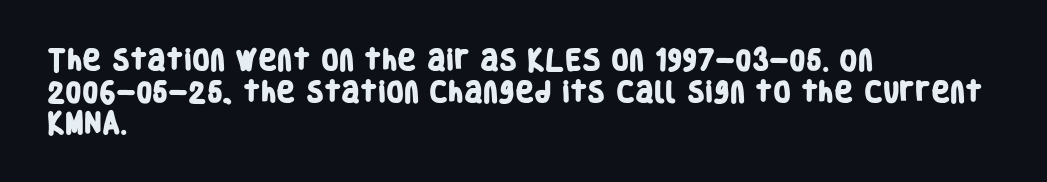
How are the letters spaced? Ordinarily, with no added tracking. Lines of text with bare space underneath. Casual observation: everything's shoved over to the left. Notice how thick the strokes are: this is what a full bold looks like.
